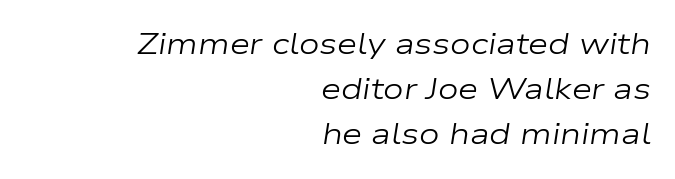
Successive baselines arrive at the customary interval. Looks like regular typesetting: each glyph gets only the width it needs. Teacher's note: observe the even right margin — that is flush-right alignment. The letterforms sit shoulder to shoulder at normal distance. In terms of posture, this sample is oblique. Anything drawn beneath the words? Only blank space.
